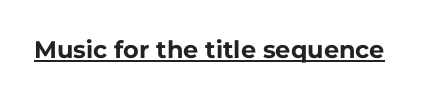
{"italic": "no", "bold": "yes", "underline": "yes", "letter_spacing": "normal", "letter_spacing_em": 0.0, "glyph_px": 24}
